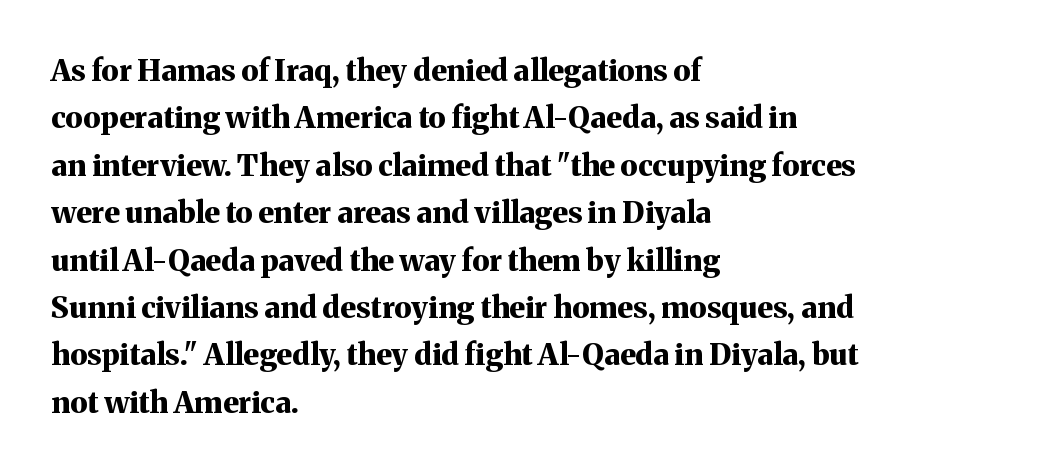
The image shows 30 px bold serif type, upright; set left-aligned, normal line spacing (1.58x), normal letter spacing, not underlined; medium stroke contrast and a medium x-height.
